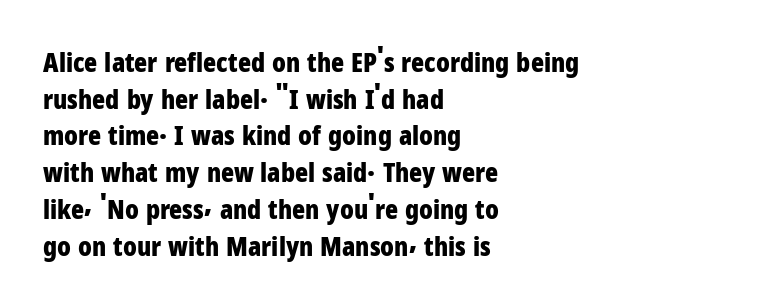
Q: Is the text bold? A: Yes.
Q: Is the text italic (slanted)? A: No, it is upright.
Q: Is the text underlined? A: No.
Q: How is the paragraph aligned? A: Left-aligned.
Q: Is the spacing between letters normal or unusually wide? A: Normal.
Q: Is the spacing between lines tight, normal or loose? A: Normal.
